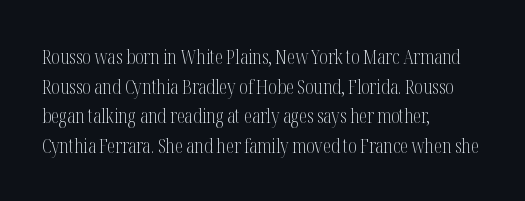
The image shows 20 px text type, upright; set left-aligned, normal line spacing (1.48x), normal letter spacing, not underlined.
